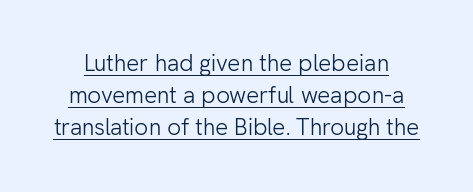
{"italic": "no", "bold": "no", "underline": "yes", "line_spacing": "normal", "line_spacing_ratio": 1.4, "letter_spacing": "normal", "letter_spacing_em": 0.0, "glyph_px": 23}
